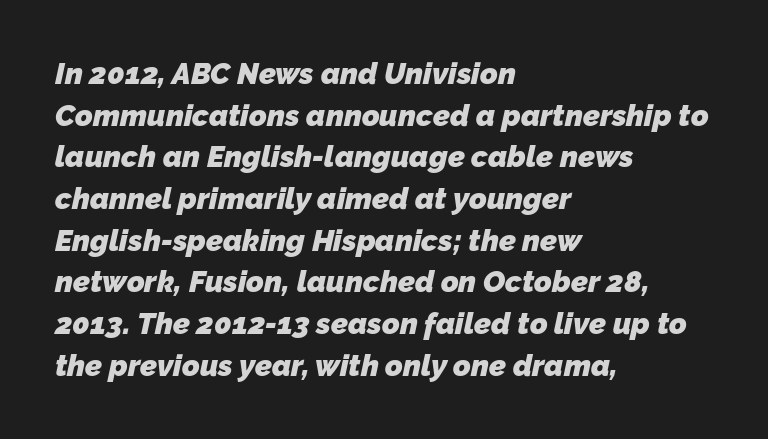
The image shows 30 px heavy sans-serif type; set left-aligned, normal line spacing (1.39x), normal letter spacing, not underlined; low stroke contrast and a medium x-height.
